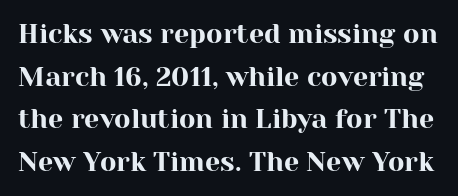
Q: Is the text italic (slanted)? A: No, it is upright.
Q: Is the text underlined? A: No.
Q: Is the spacing between letters normal or unusually wide? A: Normal.
Q: Is the spacing between lines tight, normal or loose? A: Normal.
